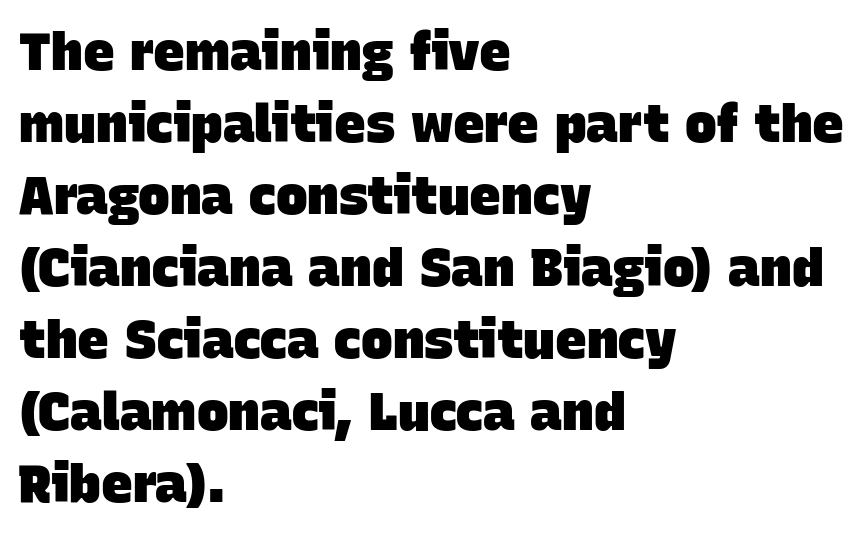
Q: Is the text bold? A: Yes.
Q: Is the typeface a serif or a sans-serif typeface? A: Sans-serif.
Q: Is the text underlined? A: No.
Q: How is the paragraph aligned? A: Left-aligned.
Q: Is the spacing between letters normal or unusually wide? A: Normal.
Q: Is the spacing between lines tight, normal or loose? A: Normal.
Q: Width (condensed, normal, or wide)? A: Normal.
Q: Stroke contrast? A: Low.
Q: x-height? A: Large.
Q: Monospaced? A: No.
